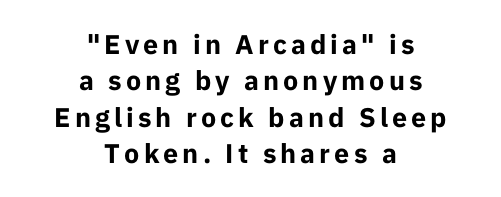
Q: Is the text bold? A: Yes.
Q: Is the text italic (slanted)? A: No, it is upright.
Q: Is the text underlined? A: No.
Q: How is the paragraph aligned? A: Centered.
Q: Is the spacing between lines tight, normal or loose? A: Normal.
